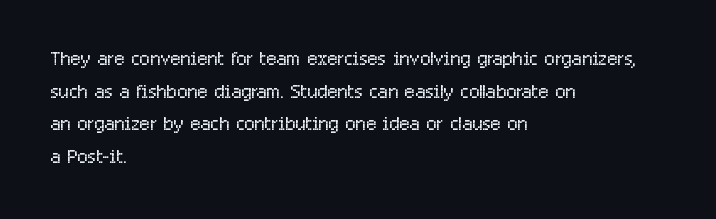
Q: Is the text bold? A: No.
Q: Is the text italic (slanted)? A: No, it is upright.
Q: Is the text underlined? A: No.
Q: How is the paragraph aligned? A: Left-aligned.
Q: Is the spacing between letters normal or unusually wide? A: Normal.
